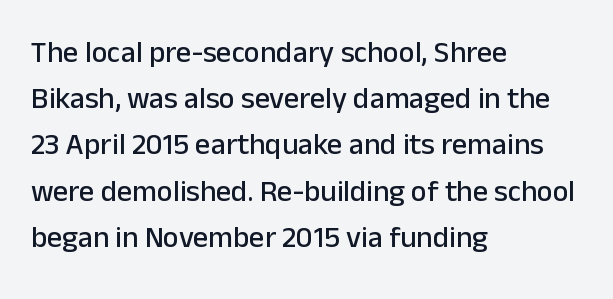
The designer left line spacing at the default. A sans-serif font was chosen for this passage. The lettering stays uniformly vertical, giving the passage a roman look. Type without underlining. Visually the block forms a straight wall on the left and a jagged coastline on the right.
